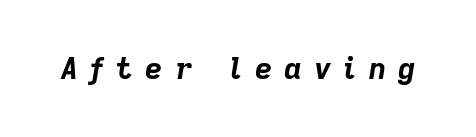
Does extra space separate the letters? Yes, quite a lot of it. The font's italic variant was chosen for this text. The characters look thick and weighty, a clear bold. Decoration check: the copy has no underline. The passage shown is typed in a proportional face where columns would drift.
